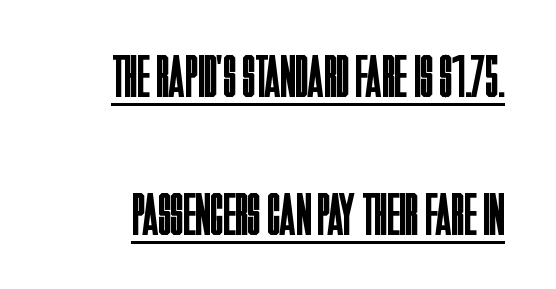
Q: Is the text bold? A: No.
Q: Is the text italic (slanted)? A: No, it is upright.
Q: Is the typeface a serif or a sans-serif typeface? A: Sans-serif.
Q: Is the text underlined? A: Yes.
Q: Is the spacing between letters normal or unusually wide? A: Normal.
Q: Is the spacing between lines tight, normal or loose? A: Loose.
Q: Width (condensed, normal, or wide)? A: Condensed.
Q: Stroke contrast? A: Low.
Q: x-height? A: Large.
Q: Monospaced? A: No.
